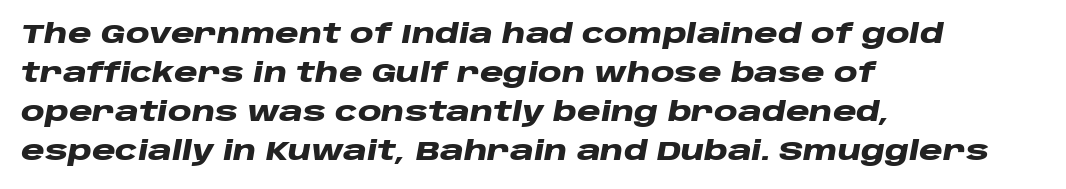
The image shows 27 px bold type, italic (leaning right); set left-aligned, normal line spacing (1.45x), normal letter spacing, not underlined.
